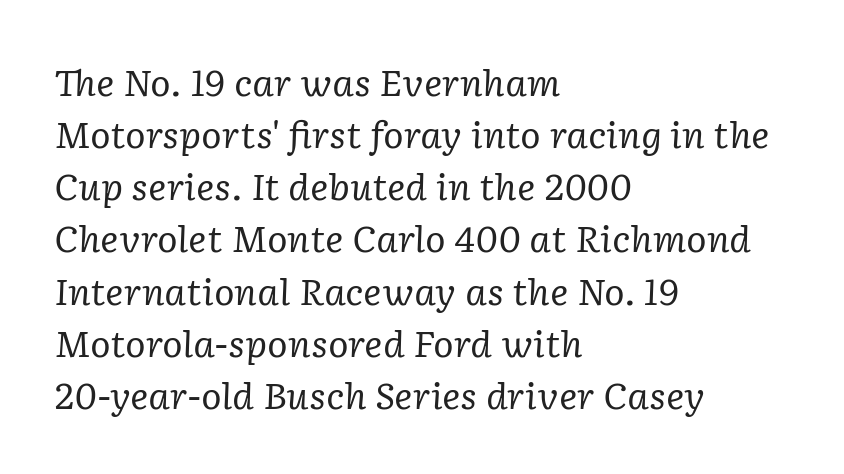
The image shows 35 px regular-weight serif type, italic (leaning right); set left-aligned, normal line spacing (1.49x), normal letter spacing, not underlined; low stroke contrast and a medium x-height.
